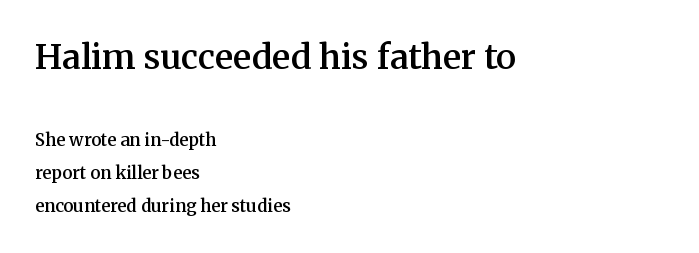
These lines keep a tight, regular rhythm from letter to letter. Posture: vertical. Looks like regular typesetting: each glyph gets only the width it needs. A somewhat darkened texture: the type is semibold rather than bold.
